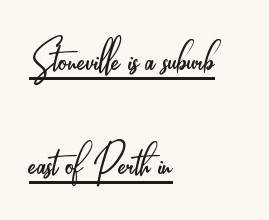
The image shows 56 px light, condensed sans-serif type; set left-aligned, line spacing 1.86x, normal letter spacing, underlined; low stroke contrast and a small x-height.
